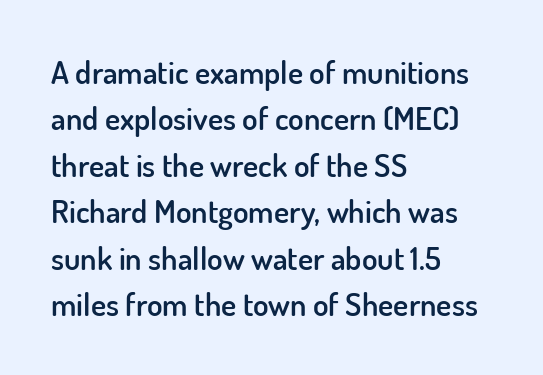
The paragraph shown leans on its left margin. You could not count columns in this text — the font is proportionally spaced. Type without underlining. This rendering employs a face without finishing strokes, i.e., a sans-serif.
